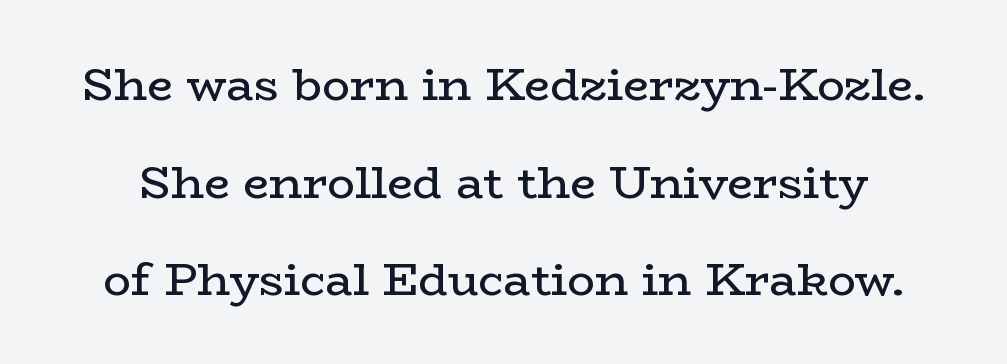
{"serif": "yes", "italic": "no", "bold": "no", "weight": "regular", "width": "wide", "stroke_contrast": "low", "x_height": "medium", "monospaced": "no", "underline": "no", "line_spacing": "loose", "line_spacing_ratio": 2.12, "letter_spacing": "normal", "letter_spacing_em": 0.0, "glyph_px": 46}
